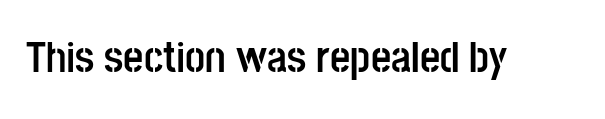
The lettering holds an erect, upright posture throughout. A typesetter would label this face a sans. The glyphs have the mass of a bold cut. Underline: absent. The rendering uses natural spacing where letterforms have individual widths. This sample uses plain, unmodified letter spacing.
